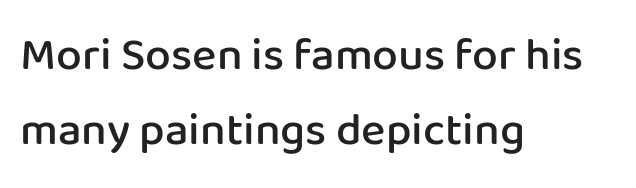
The face used here is rendered with its standard letterfit. A typesetter would mark this as roman, not italic. A typesetter would call this proportional, since set widths differ per character. What's the leading like? Ordinary, nothing unusual. Does the copy run flush right? No — it runs flush left.
